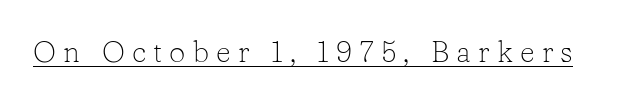
The image shows 29 px light serif type, upright; set unusually wide letter spacing (+0.25 em), underlined; low stroke contrast and a medium x-height.
